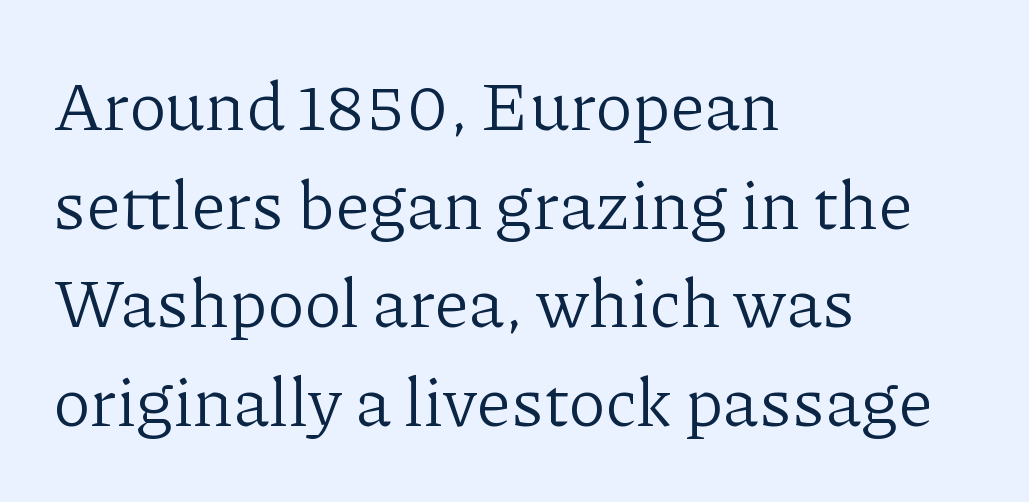
The image shows 69 px light serif type, upright; set left-aligned, normal line spacing (1.43x), normal letter spacing, not underlined; low stroke contrast and a medium x-height.
